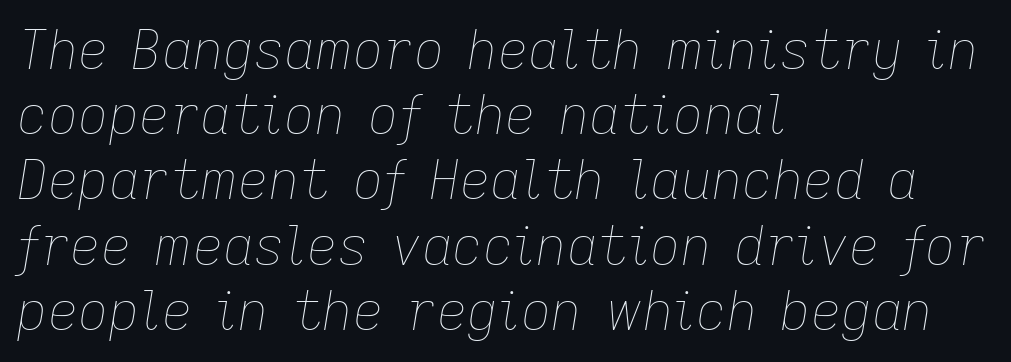
Q: Is the text bold? A: No.
Q: Is the text italic (slanted)? A: Yes, it leans right by about 9 degrees.
Q: Is the text underlined? A: No.
Q: How is the paragraph aligned? A: Left-aligned.
Q: Is the spacing between letters normal or unusually wide? A: Normal.
Q: Width (condensed, normal, or wide)? A: Normal.
Q: Stroke contrast? A: Low.
Q: x-height? A: Medium.
Q: Monospaced? A: No.
